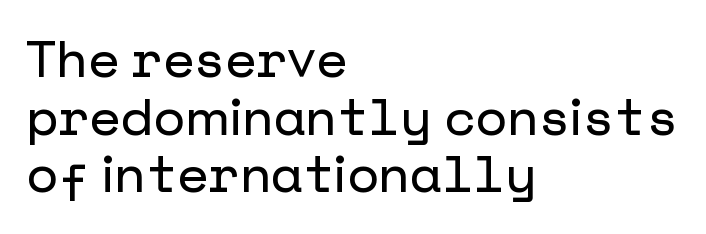
The designer went with a sans here, leaving each stem footless. Does extra space separate the letters? No, they use regular spacing. Rendered with straight, roman letterforms. Horizontal bands of white between lines are thin slivers. Leftover space on each line is placed entirely after the last word. The glyphs are unaccompanied by any horizontal stroke below them.
